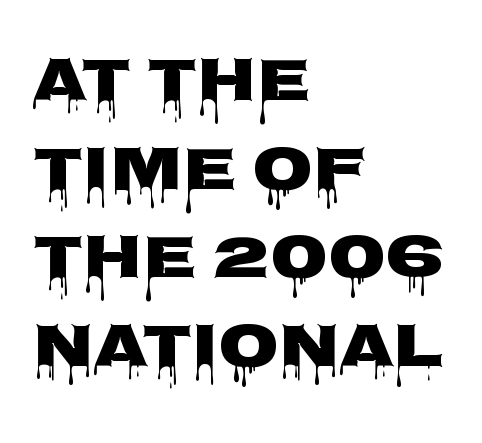
Q: Is the text bold? A: Yes.
Q: Is the text italic (slanted)? A: No, it is upright.
Q: Is the typeface a serif or a sans-serif typeface? A: Sans-serif.
Q: Is the text underlined? A: No.
Q: How is the paragraph aligned? A: Left-aligned.
Q: Is the spacing between letters normal or unusually wide? A: Normal.
Q: Is the spacing between lines tight, normal or loose? A: Normal.
Q: Width (condensed, normal, or wide)? A: Wide.
Q: Stroke contrast? A: Low.
Q: x-height? A: Large.
Q: Monospaced? A: No.
